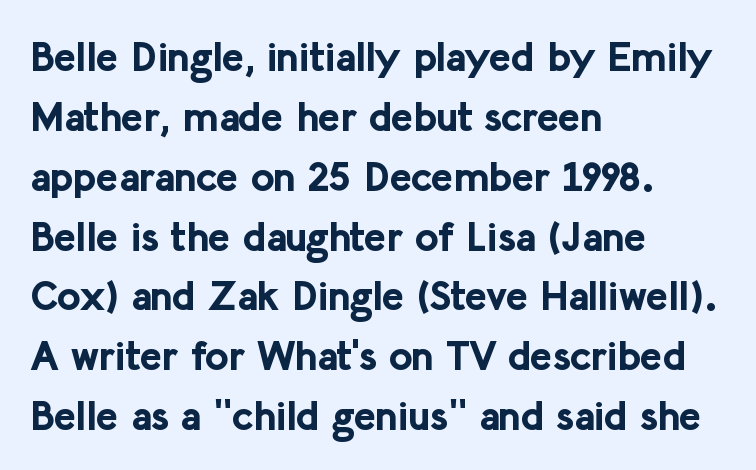
Q: Is the text bold? A: Yes.
Q: Is the text italic (slanted)? A: No, it is upright.
Q: Is the typeface a serif or a sans-serif typeface? A: Sans-serif.
Q: Is the text underlined? A: No.
Q: How is the paragraph aligned? A: Left-aligned.
Q: Is the spacing between letters normal or unusually wide? A: Normal.
Q: Is the spacing between lines tight, normal or loose? A: Normal.
Q: Width (condensed, normal, or wide)? A: Normal.
Q: Stroke contrast? A: Low.
Q: x-height? A: Medium.
Q: Monospaced? A: No.
